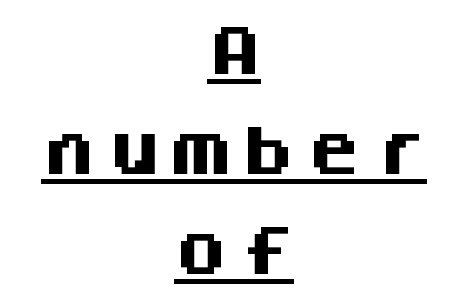
{"serif": "no", "italic": "no", "bold": "yes", "weight": "heavy", "width": "normal", "stroke_contrast": "medium", "x_height": "large", "monospaced": "yes", "underline": "yes", "align": "center", "line_spacing_ratio": 1.89, "letter_spacing": "wide", "letter_spacing_em": 0.25, "glyph_px": 53}
